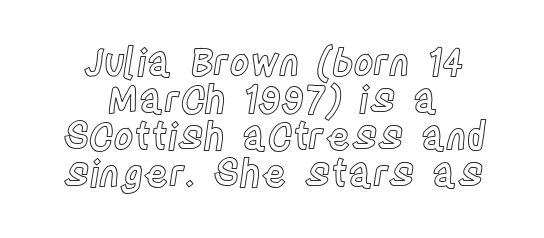
{"width": "condensed", "x_height": "large", "monospaced": "no", "underline": "no", "align": "center", "line_spacing": "tight", "line_spacing_ratio": 0.97, "letter_spacing": "normal", "letter_spacing_em": 0.0, "glyph_px": 38}
